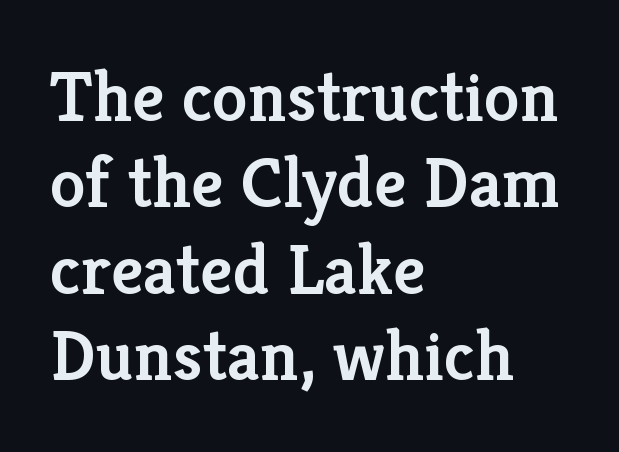
Q: Is the text bold? A: Semi-bold.
Q: Is the text italic (slanted)? A: No, it is upright.
Q: Is the typeface a serif or a sans-serif typeface? A: Serif.
Q: Is the text underlined? A: No.
Q: How is the paragraph aligned? A: Left-aligned.
Q: Is the spacing between letters normal or unusually wide? A: Normal.
Q: Width (condensed, normal, or wide)? A: Normal.
Q: Stroke contrast? A: Low.
Q: x-height? A: Medium.
Q: Monospaced? A: No.
